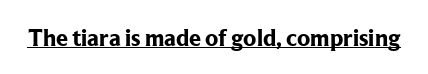
{"italic": "no", "bold": "yes", "underline": "yes", "letter_spacing": "normal", "letter_spacing_em": 0.0, "glyph_px": 24}
